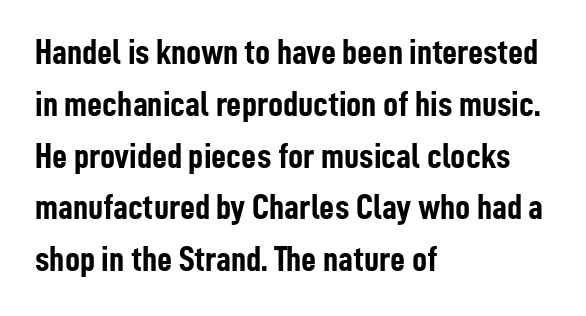
The image shows 37 px semibold, condensed sans-serif type, upright; set left-aligned, normal line spacing (1.4x), normal letter spacing, not underlined; low stroke contrast and a medium x-height.
